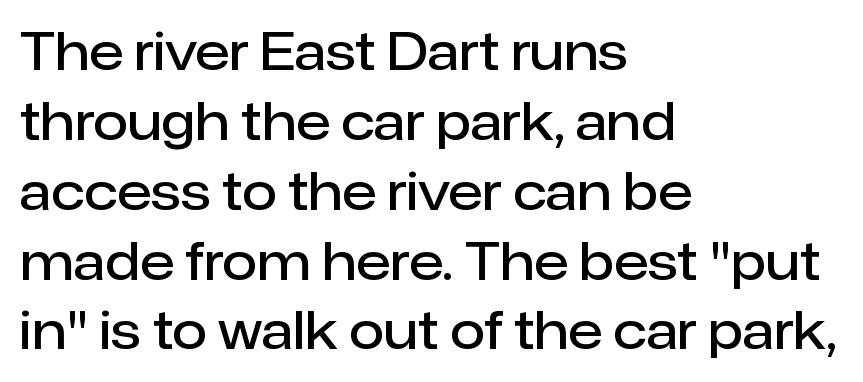
Q: Is the text bold? A: Semi-bold.
Q: Is the text italic (slanted)? A: No, it is upright.
Q: Is the typeface a serif or a sans-serif typeface? A: Sans-serif.
Q: Is the text underlined? A: No.
Q: How is the paragraph aligned? A: Left-aligned.
Q: Is the spacing between letters normal or unusually wide? A: Normal.
Q: Is the spacing between lines tight, normal or loose? A: Normal.
Q: Width (condensed, normal, or wide)? A: Normal.
Q: Stroke contrast? A: Low.
Q: x-height? A: Medium.
Q: Monospaced? A: No.
